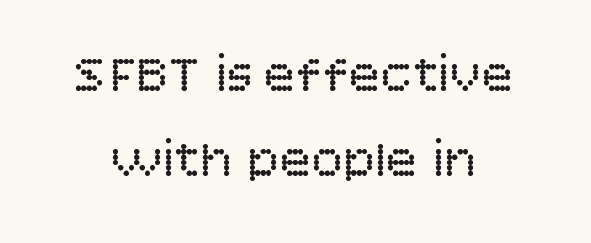
{"serif": "no", "italic": "no", "bold": "no", "weight": "regular", "width": "normal", "stroke_contrast": "low", "x_height": "large", "monospaced": "no", "underline": "no", "line_spacing": "normal", "line_spacing_ratio": 1.61, "letter_spacing": "normal", "letter_spacing_em": 0.0, "glyph_px": 53}
